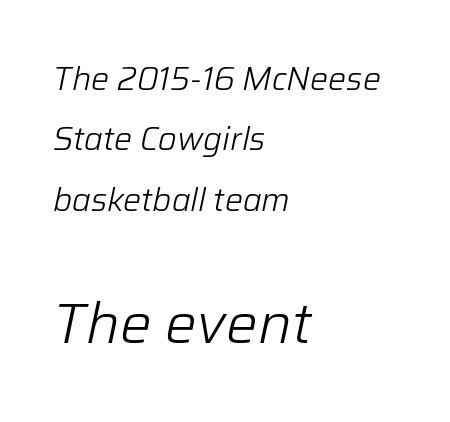
Q: Is the text bold? A: No.
Q: Is the text italic (slanted)? A: Yes, it leans right by about 12 degrees.
Q: Is the text underlined? A: No.
Q: How is the paragraph aligned? A: Left-aligned.
Q: Is the spacing between letters normal or unusually wide? A: Normal.
Q: Which block of text is set in a larger size, the first (top) or the second (bottom)? A: The second (bottom) one.
Q: Width (condensed, normal, or wide)? A: Normal.
Q: Stroke contrast? A: Low.
Q: x-height? A: Medium.
Q: Monospaced? A: No.
